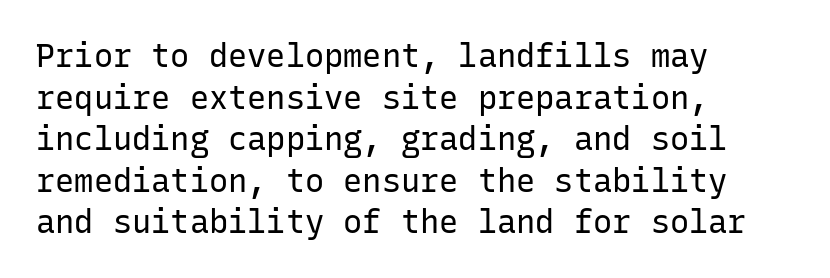
The image shows 32 px regular-weight sans-serif type, upright, monospaced; set left-aligned, normal line spacing (1.3x), normal letter spacing, not underlined; low stroke contrast and a medium x-height.
